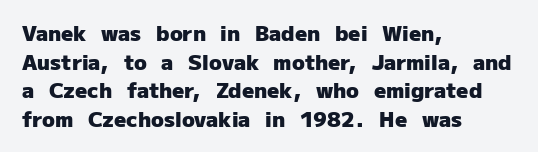
The image shows 21 px bold type, upright; set left-aligned, normal line spacing (1.36x), normal letter spacing, not underlined.
